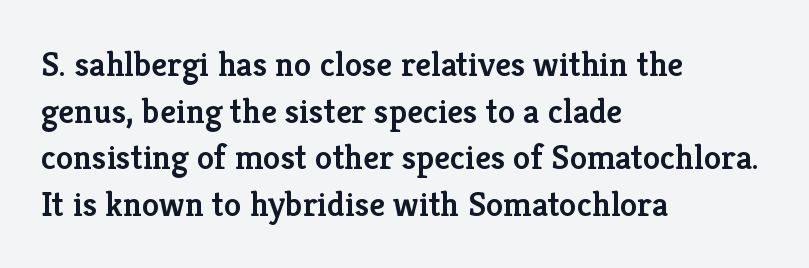
{"serif": "yes", "italic": "no", "bold": "semi", "weight": "semibold", "width": "normal", "stroke_contrast": "low", "x_height": "medium", "monospaced": "no", "underline": "no", "align": "left", "line_spacing": "normal", "line_spacing_ratio": 1.33, "letter_spacing": "normal", "letter_spacing_em": 0.0, "glyph_px": 35}
